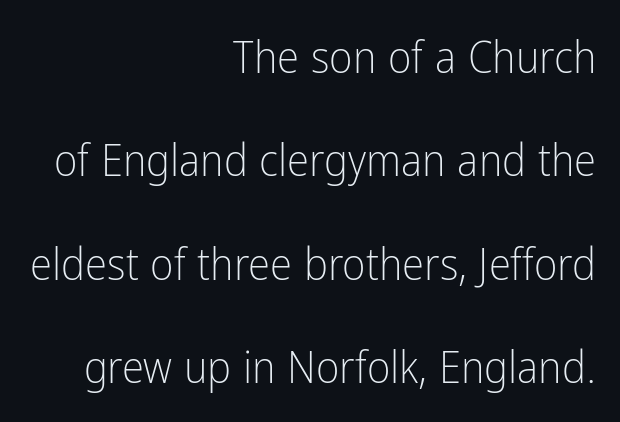
The image shows 45 px light, condensed sans-serif type, upright; set right-aligned, loose line spacing (2.3x), normal letter spacing, not underlined; low stroke contrast and a medium x-height.
